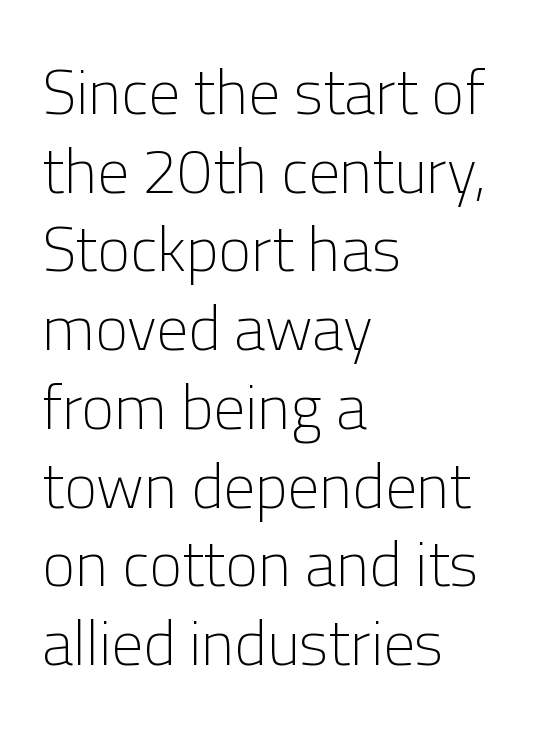
The image shows 63 px light sans-serif type, upright; set left-aligned, normal line spacing (1.25x), normal letter spacing, not underlined; low stroke contrast and a medium x-height.
